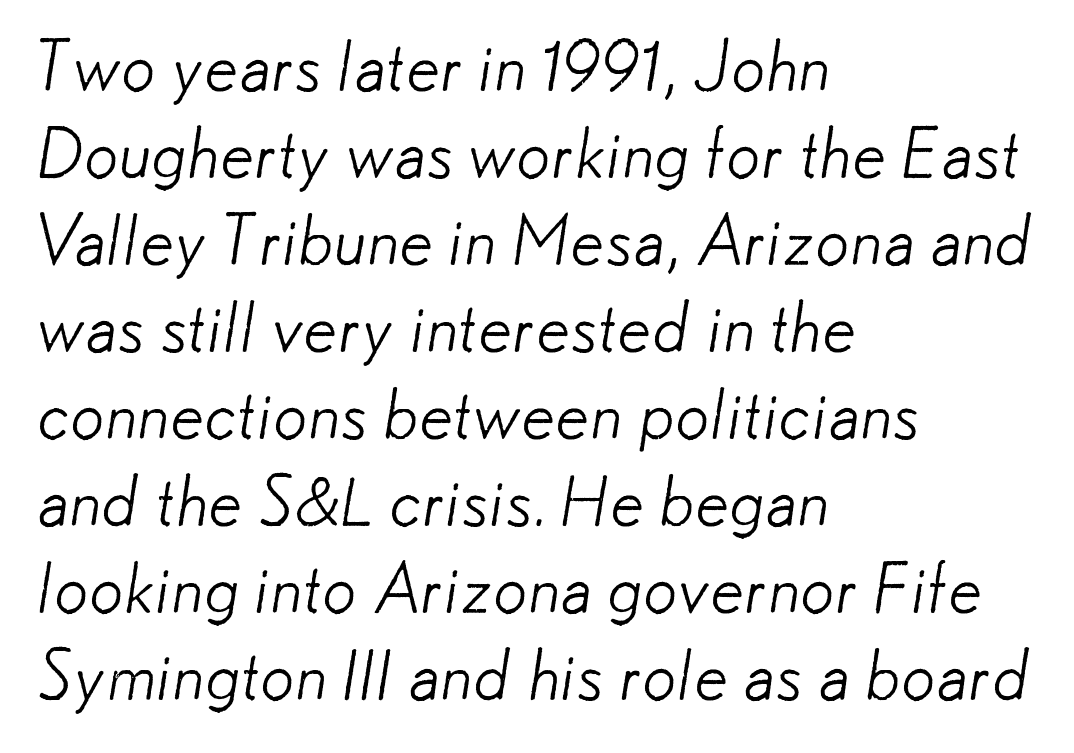
Stroke terminals: plain, sans-serif. Is this a fixed-width face? No — the glyphs have proportional, varying widths. A clean baseline with only descenders dipping below it. This is not heavy type; no bold has been used.
